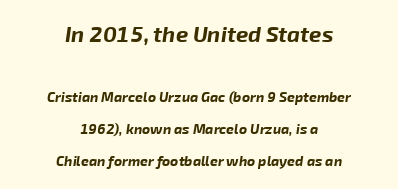
{"italic": "yes", "lean": "right", "slant_degrees": 8, "bold": "yes", "underline": "no", "align": "center", "line_spacing": "loose", "line_spacing_ratio": 2.29, "letter_spacing": "normal", "letter_spacing_em": 0.0, "larger_block": "first", "size_ratio": 1.57, "glyph_px": 22}
